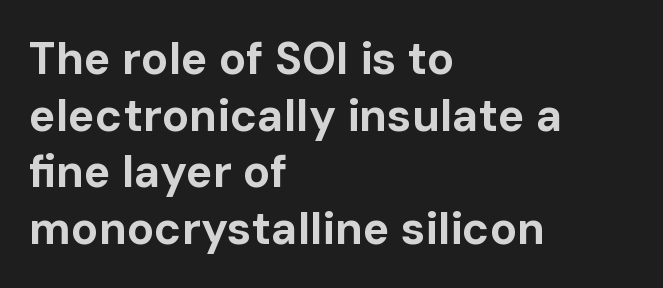
The image shows 45 px bold sans-serif type, upright; set left-aligned, normal line spacing (1.26x), normal letter spacing, not underlined; low stroke contrast and a medium x-height.
